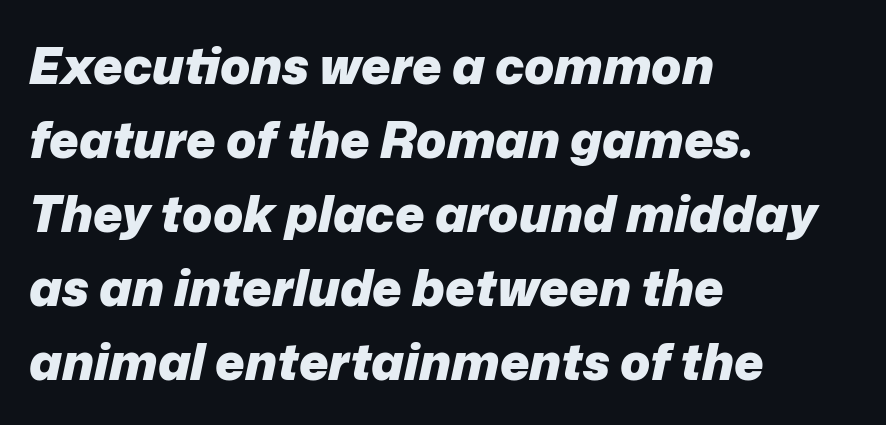
{"italic": "yes", "lean": "right", "slant_degrees": 12, "bold": "yes", "weight": "heavy", "width": "normal", "stroke_contrast": "low", "x_height": "medium", "monospaced": "no", "underline": "no", "align": "left", "line_spacing": "normal", "line_spacing_ratio": 1.48, "letter_spacing": "normal", "letter_spacing_em": 0.0, "glyph_px": 50}
